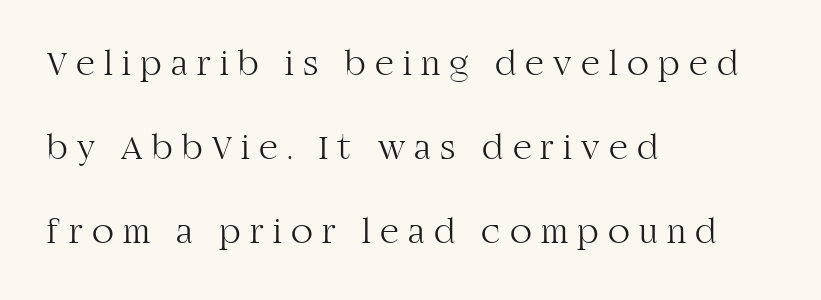
Q: Is the text bold? A: No.
Q: Is the text italic (slanted)? A: No, it is upright.
Q: Is the typeface a serif or a sans-serif typeface? A: Serif.
Q: Is the text underlined? A: No.
Q: How is the paragraph aligned? A: Left-aligned.
Q: Is the spacing between letters normal or unusually wide? A: Unusually wide.
Q: Is the spacing between lines tight, normal or loose? A: Loose.
Q: Width (condensed, normal, or wide)? A: Normal.
Q: Stroke contrast? A: High.
Q: x-height? A: Large.
Q: Monospaced? A: No.
